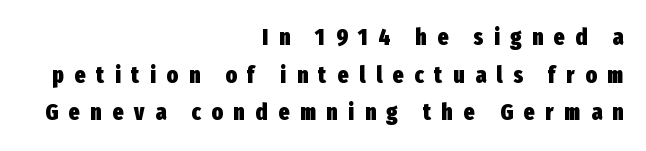
The image shows 23 px bold type, upright; set right-aligned, normal line spacing (1.64x), unusually wide letter spacing (+0.47 em), not underlined.
